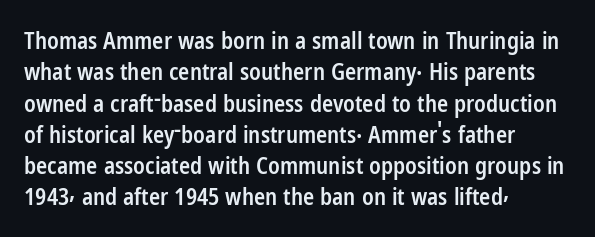
The image shows 23 px text type, upright; set left-aligned, normal line spacing (1.36x), normal letter spacing, not underlined.
